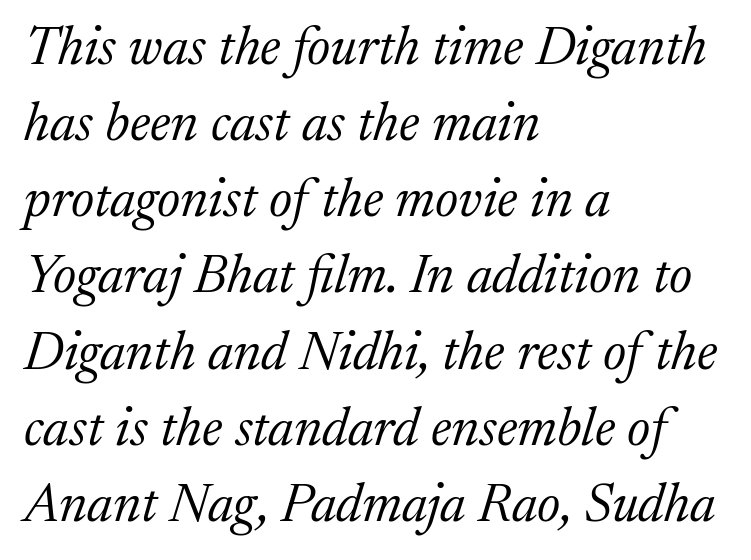
The image shows 54 px light serif type, italic (leaning right); set left-aligned, normal line spacing (1.41x), normal letter spacing, not underlined; medium stroke contrast and a medium x-height.
